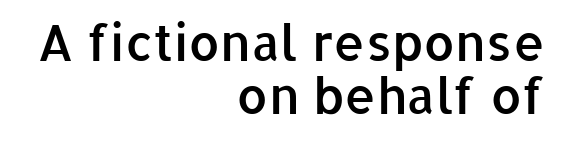
{"serif": "no", "italic": "no", "bold": "semi", "weight": "semibold", "width": "normal", "stroke_contrast": "low", "x_height": "medium", "monospaced": "no", "underline": "no", "align": "right", "line_spacing": "tight", "line_spacing_ratio": 1.06, "letter_spacing": "normal", "letter_spacing_em": 0.0, "glyph_px": 50}
